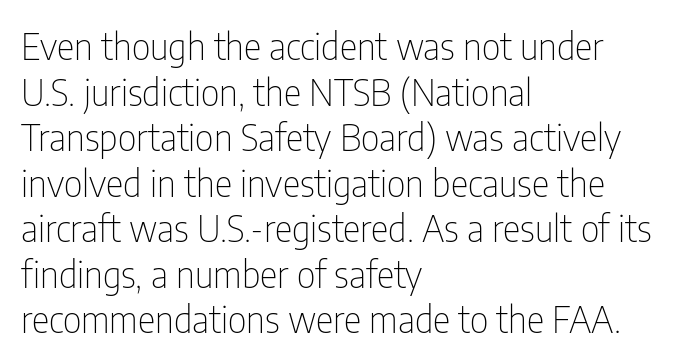
Q: Is the text bold? A: No.
Q: Is the text italic (slanted)? A: No, it is upright.
Q: Is the typeface a serif or a sans-serif typeface? A: Sans-serif.
Q: Is the text underlined? A: No.
Q: How is the paragraph aligned? A: Left-aligned.
Q: Is the spacing between letters normal or unusually wide? A: Normal.
Q: Width (condensed, normal, or wide)? A: Condensed.
Q: Stroke contrast? A: Low.
Q: x-height? A: Medium.
Q: Monospaced? A: No.
